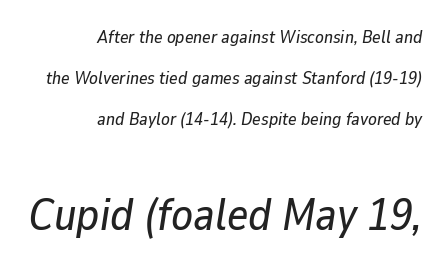
Q: Is the text italic (slanted)? A: Yes, it leans right by about 9 degrees.
Q: Is the text underlined? A: No.
Q: How is the paragraph aligned? A: Right-aligned.
Q: Is the spacing between letters normal or unusually wide? A: Normal.
Q: Is the spacing between lines tight, normal or loose? A: Loose.
Q: Which block of text is set in a larger size, the first (top) or the second (bottom)? A: The second (bottom) one.
Q: Width (condensed, normal, or wide)? A: Normal.
Q: Stroke contrast? A: Low.
Q: x-height? A: Medium.
Q: Monospaced? A: No.
